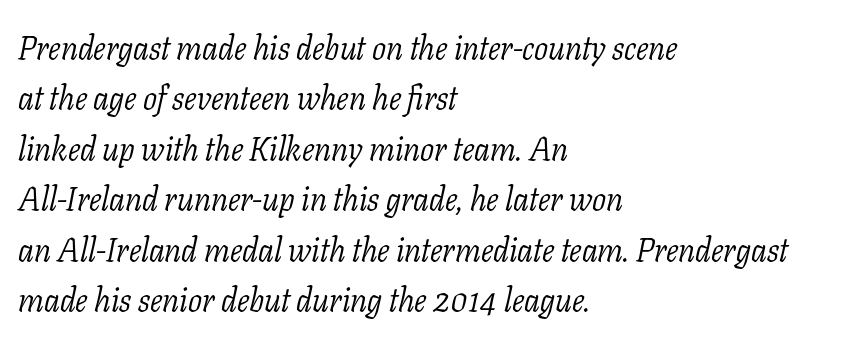
Notice how the stems are inclined rather than vertical — that's the hallmark of italics. A typesetter would call this proportional, since set widths differ per character. Interline gaps are of average width in this sample. Underline: absent. Between one letter and the next there's only the usual sliver of space. Typographically, this falls in the serif category.
